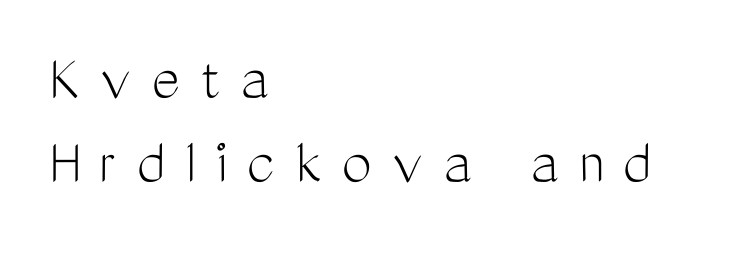
{"serif": "no", "italic": "no", "bold": "no", "weight": "light", "width": "condensed", "stroke_contrast": "medium", "x_height": "medium", "monospaced": "no", "underline": "no", "align": "left", "line_spacing": "normal", "line_spacing_ratio": 1.26, "letter_spacing": "wide", "letter_spacing_em": 0.3, "glyph_px": 67}
